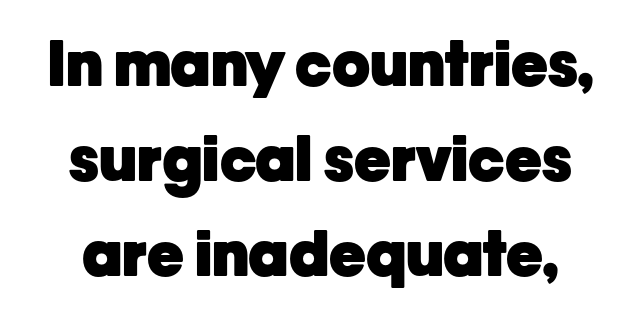
{"serif": "no", "italic": "no", "bold": "yes", "weight": "heavy", "width": "normal", "stroke_contrast": "low", "x_height": "medium", "monospaced": "no", "underline": "no", "line_spacing": "normal", "line_spacing_ratio": 1.53, "letter_spacing": "normal", "letter_spacing_em": 0.0, "glyph_px": 62}
